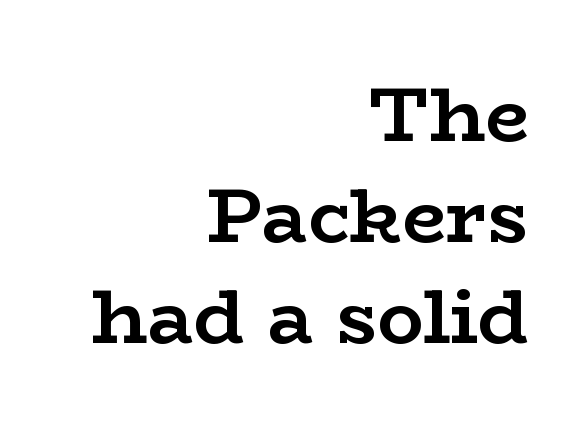
{"serif": "yes", "italic": "no", "bold": "yes", "weight": "semibold", "width": "wide", "stroke_contrast": "low", "x_height": "medium", "monospaced": "no", "underline": "no", "align": "right", "line_spacing": "normal", "line_spacing_ratio": 1.31, "letter_spacing": "normal", "letter_spacing_em": 0.0, "glyph_px": 77}
